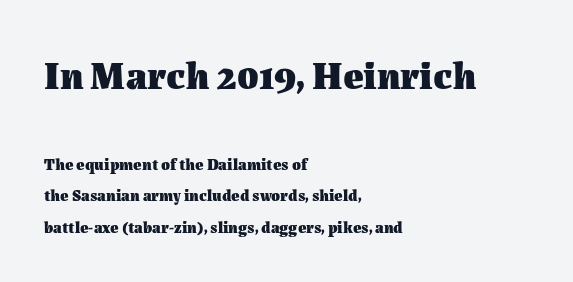
Q: Is the text bold? A: Yes.
Q: Is the text italic (slanted)? A: No, it is upright.
Q: Is the text underlined? A: No.
Q: How is the paragraph aligned? A: Left-aligned.
Q: Is the spacing between letters normal or unusually wide? A: Normal.
Q: Is the spacing between lines tight, normal or loose? A: Loose.
Q: Which block of text is set in a larger size, the first (top) or the second (bottom)? A: The first (top) one.
Q: Width (condensed, normal, or wide)? A: Normal.
Q: Stroke contrast? A: Medium.
Q: x-height? A: Medium.
Q: Monospaced? A: No.
